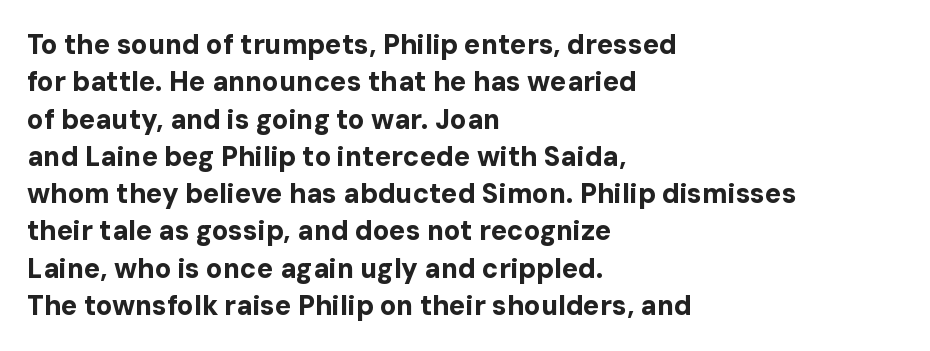
Q: Is the text bold? A: Yes.
Q: Is the text italic (slanted)? A: No, it is upright.
Q: Is the text underlined? A: No.
Q: How is the paragraph aligned? A: Left-aligned.
Q: Is the spacing between letters normal or unusually wide? A: Normal.
Q: Is the spacing between lines tight, normal or loose? A: Normal.
